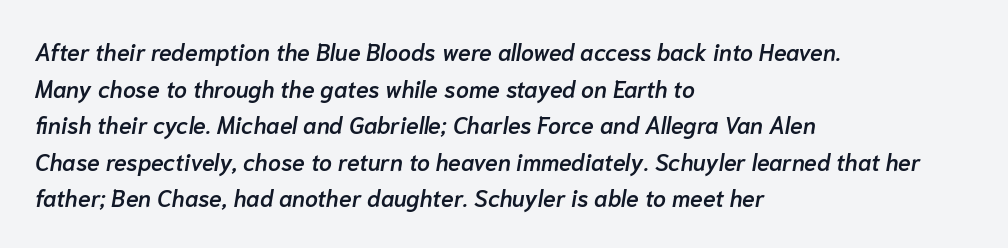
Q: Is the text bold? A: Semi-bold.
Q: Is the text italic (slanted)? A: Yes, it leans right by about 10 degrees.
Q: Is the text underlined? A: No.
Q: How is the paragraph aligned? A: Left-aligned.
Q: Is the spacing between letters normal or unusually wide? A: Normal.
Q: Is the spacing between lines tight, normal or loose? A: Normal.
